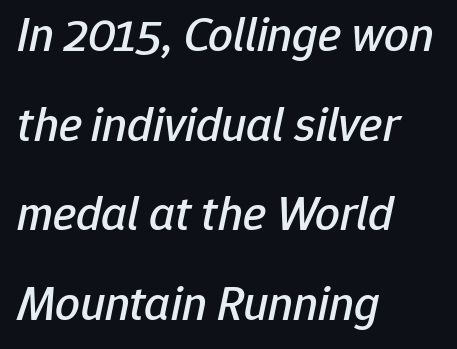
The image shows 49 px text type, italic (leaning right); set left-aligned, line spacing 1.83x, normal letter spacing, not underlined; low stroke contrast and a medium x-height.
